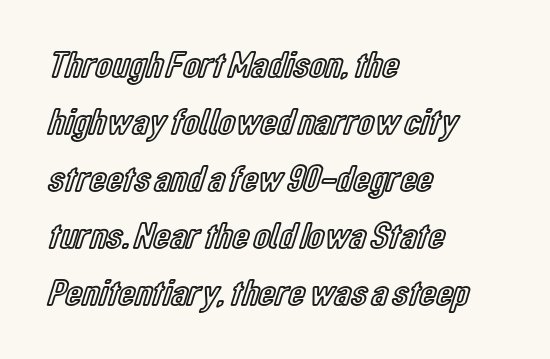
Tracking here is standard; glyphs follow each other at the usual distance. Notice how descenders clear the ascenders below comfortably — that's standard leading. Spacing verdict: proportional, widths tailored to each character. The rag falls on the right side of this text block.
